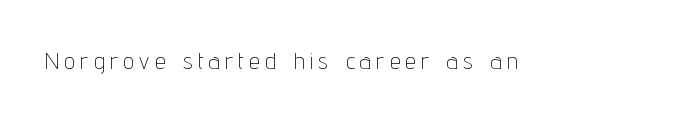
Q: Is the text bold? A: No.
Q: Is the text italic (slanted)? A: No, it is upright.
Q: Is the text underlined? A: No.
Q: Is the spacing between letters normal or unusually wide? A: Unusually wide.
